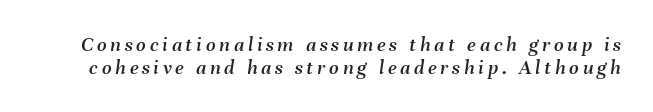
{"italic": "yes", "lean": "right", "slant_degrees": 8, "underline": "no", "line_spacing": "tight", "line_spacing_ratio": 1.08, "glyph_px": 21}
